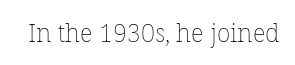
Q: Is the text bold? A: No.
Q: Is the text italic (slanted)? A: No, it is upright.
Q: Is the text underlined? A: No.
Q: Is the spacing between letters normal or unusually wide? A: Normal.
